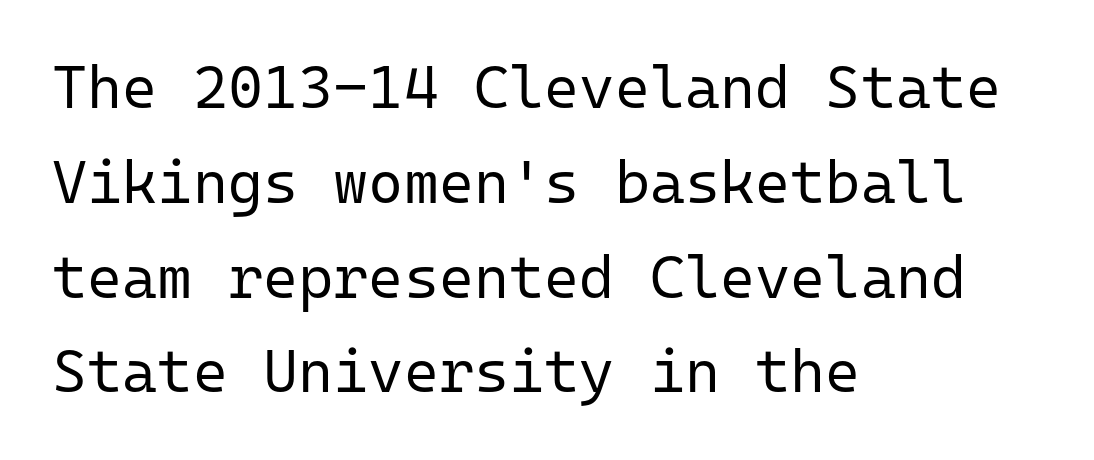
The image shows 60 px regular-weight sans-serif type, upright, monospaced; set left-aligned, normal line spacing (1.58x), normal letter spacing, not underlined; low stroke contrast and a medium x-height.
